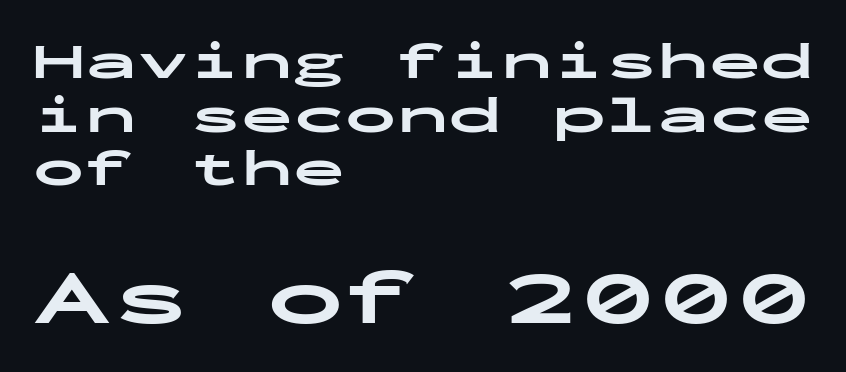
{"serif": "no", "italic": "no", "bold": "yes", "weight": "bold", "width": "wide", "stroke_contrast": "low", "x_height": "medium", "monospaced": "yes", "underline": "no", "align": "left", "line_spacing": "tight", "line_spacing_ratio": 1.03, "letter_spacing": "normal", "letter_spacing_em": 0.0, "larger_block": "second", "size_ratio": 1.5, "glyph_px": 78}
